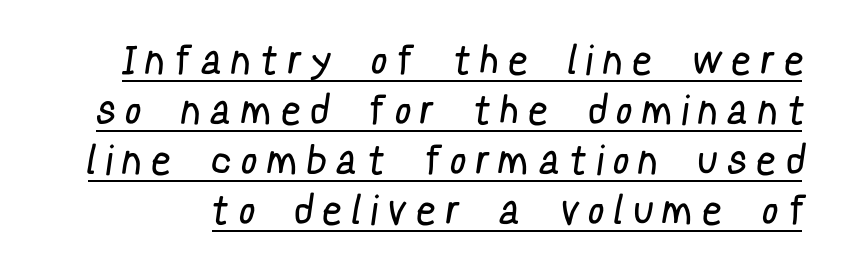
Q: Is the text bold? A: No.
Q: Is the typeface a serif or a sans-serif typeface? A: Sans-serif.
Q: Is the text underlined? A: Yes.
Q: Is the spacing between letters normal or unusually wide? A: Unusually wide.
Q: Is the spacing between lines tight, normal or loose? A: Normal.
Q: Width (condensed, normal, or wide)? A: Condensed.
Q: Stroke contrast? A: Low.
Q: x-height? A: Medium.
Q: Monospaced? A: No.
